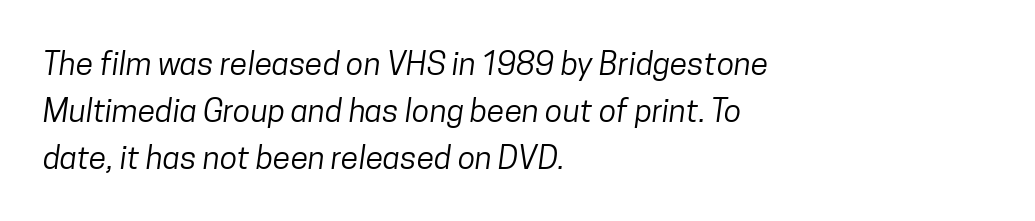
How would I describe the line gaps? Plain and ordinary. This rendering features lettering with no underline. The font is comparable to plain body text, perhaps lighter. This sample has the flowing, uneven cadence of proportional lettering.
